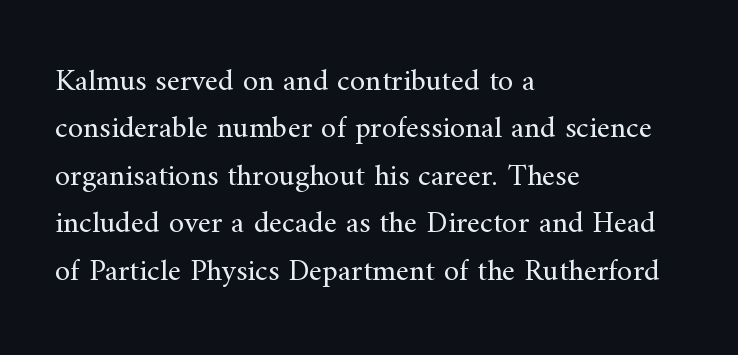
A normal amount of white space separates one row of letters from the next. Glyph-to-glyph distance matches everyday printed text. This rendering employs a face with finishing strokes, i.e., a serif. No chunkiness to these letters — they're not bold. Each row of text sits above clean, open space.
